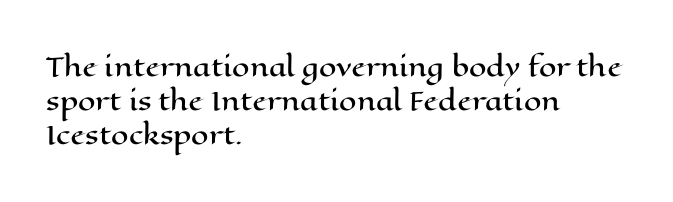
Q: Is the text italic (slanted)? A: No, it is upright.
Q: Is the text underlined? A: No.
Q: How is the paragraph aligned? A: Left-aligned.
Q: Is the spacing between letters normal or unusually wide? A: Normal.
Q: Is the spacing between lines tight, normal or loose? A: Normal.
